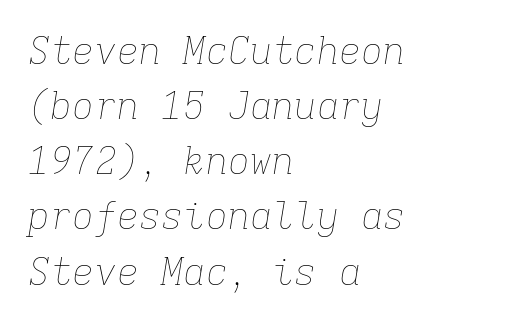
The face used here has a pronounced slope to its letters. This sample keeps an unexceptional amount of space between lines. A clean baseline with only descenders dipping below it. Inter-character spacing is left at the font's built-in metrics.
